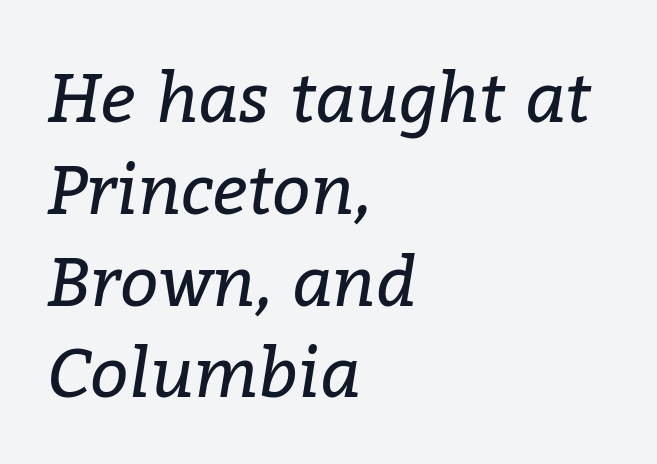
{"serif": "yes", "italic": "yes", "lean": "right", "slant_degrees": 9, "bold": "no", "weight": "regular", "width": "normal", "stroke_contrast": "low", "x_height": "medium", "monospaced": "no", "underline": "no", "align": "left", "line_spacing": "normal", "line_spacing_ratio": 1.35, "letter_spacing": "normal", "letter_spacing_em": 0.0, "glyph_px": 68}
